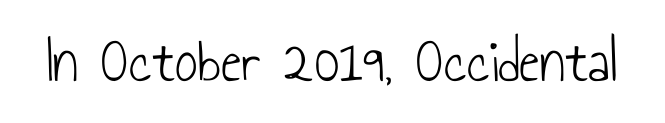
Q: Is the text bold? A: No.
Q: Is the text italic (slanted)? A: No, it is upright.
Q: Is the typeface a serif or a sans-serif typeface? A: Sans-serif.
Q: Is the text underlined? A: No.
Q: Is the spacing between letters normal or unusually wide? A: Normal.
Q: Width (condensed, normal, or wide)? A: Condensed.
Q: Stroke contrast? A: Low.
Q: x-height? A: Small.
Q: Monospaced? A: No.
